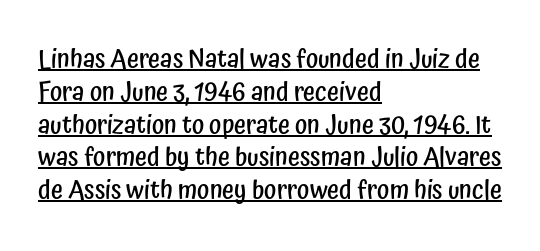
This rendering leaves character spacing at its baseline value. Caption: lettering with a line underneath. Each glyph is drawn with semibold strokes, heavier than normal yet not fully bold. Posture: vertical. Each new line begins a customary step beneath the previous one.
